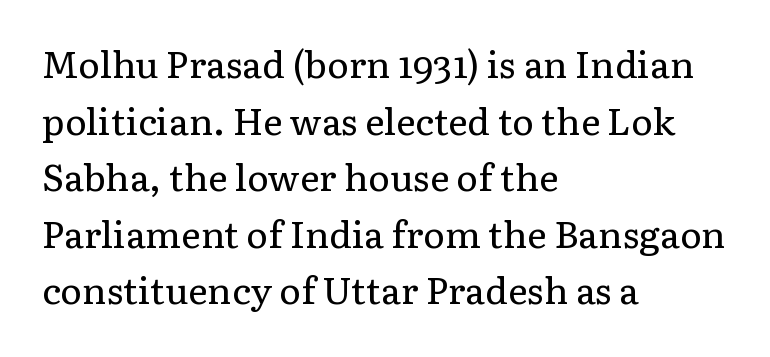
{"serif": "yes", "italic": "no", "bold": "no", "weight": "regular", "width": "normal", "stroke_contrast": "low", "x_height": "medium", "monospaced": "no", "underline": "no", "align": "left", "line_spacing": "normal", "line_spacing_ratio": 1.53, "letter_spacing": "normal", "letter_spacing_em": 0.0, "glyph_px": 37}
